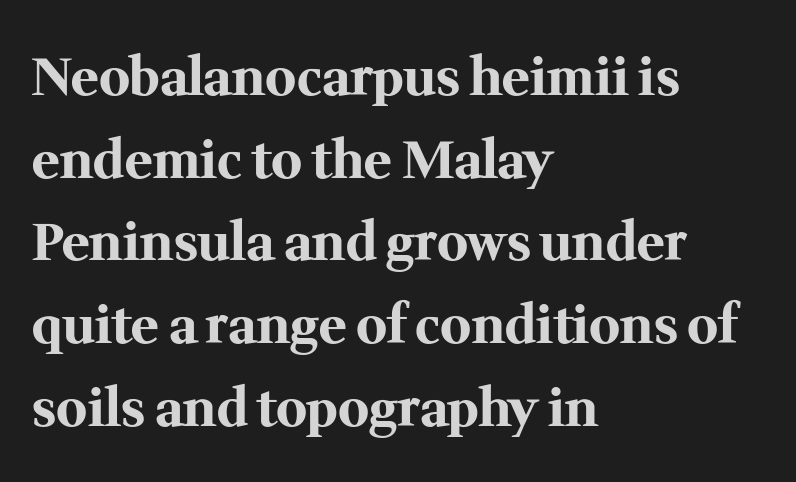
Lines of text with bare space underneath. Inter-character spacing is left at the font's built-in metrics. Casual observation: everything's shoved over to the left. In terms of letterform style, serifs are clearly present. Pretty heavy lettering here — definitely bold.
